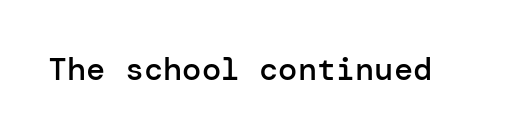
Unmarked baselines from the first word to the last. Tall strokes in this sample are plumb rather than angled. These words are printed semibold, heavier than regular yet not bold. No extra tracking has been applied to these lines.
